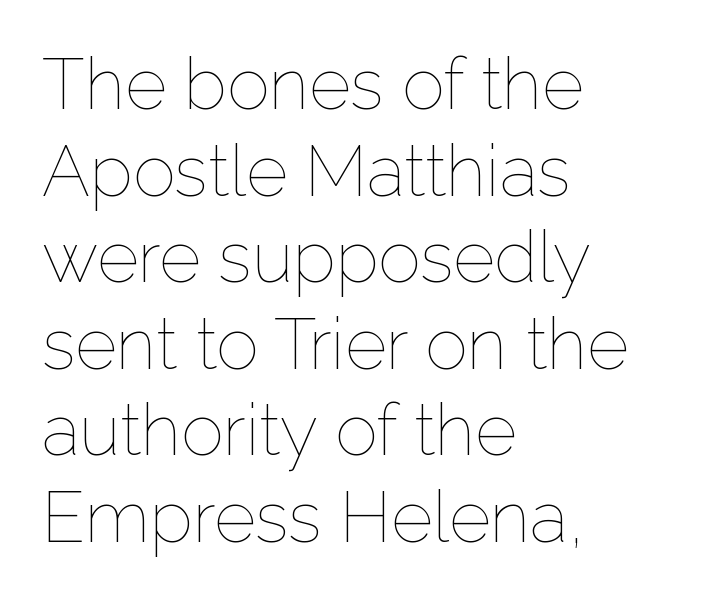
Q: Is the text bold? A: No.
Q: Is the text italic (slanted)? A: No, it is upright.
Q: Is the text underlined? A: No.
Q: How is the paragraph aligned? A: Left-aligned.
Q: Is the spacing between letters normal or unusually wide? A: Normal.
Q: Width (condensed, normal, or wide)? A: Normal.
Q: Stroke contrast? A: Low.
Q: x-height? A: Medium.
Q: Monospaced? A: No.
